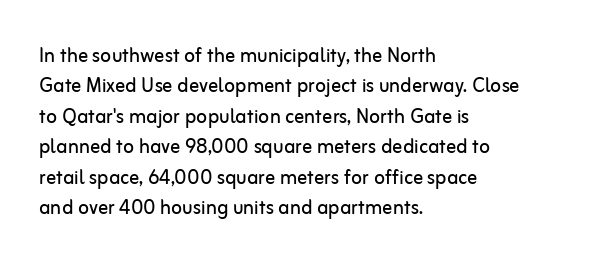
{"italic": "no", "bold": "no", "underline": "no", "align": "left", "line_spacing_ratio": 1.22, "letter_spacing": "normal", "letter_spacing_em": 0.0, "glyph_px": 25}
